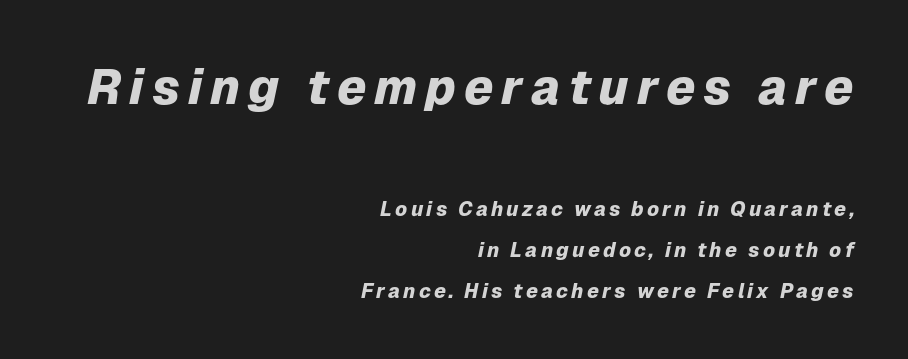
The image shows 49 px heavy type, italic (leaning right); set right-aligned, loose line spacing (2.07x), not underlined; the first (top) block is 2.45x larger; low stroke contrast and a medium x-height.
